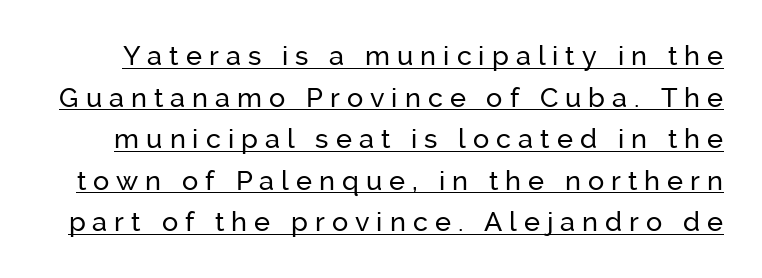
The image shows 27 px text type, upright; set normal line spacing (1.54x), unusually wide letter spacing (+0.26 em), underlined.
